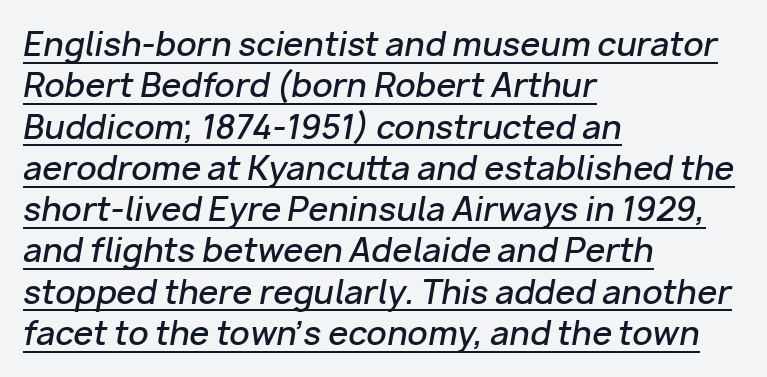
{"italic": "yes", "lean": "right", "slant_degrees": 10, "bold": "semi", "weight": "semibold", "width": "normal", "stroke_contrast": "low", "x_height": "medium", "monospaced": "no", "underline": "yes", "align": "left", "line_spacing": "normal", "line_spacing_ratio": 1.29, "letter_spacing": "normal", "letter_spacing_em": 0.0, "glyph_px": 32}
